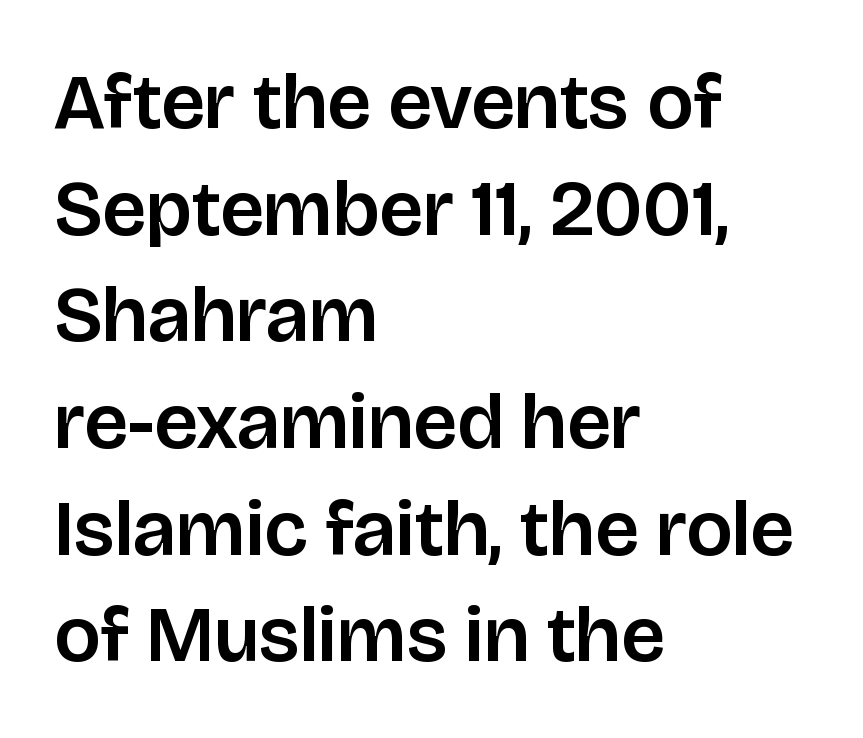
Is there any slant? The stems are plumb. Leading: standard. The line texture is even and compact thanks to regular tracking. Letters rest on an invisible, unmarked baseline. Letterform terminals end flat and unadorned throughout the passage.
